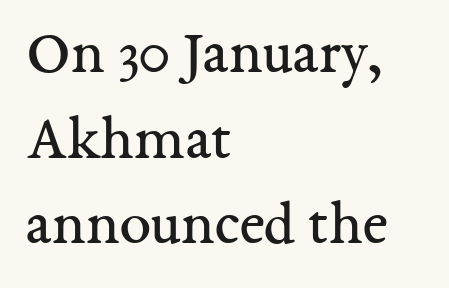
Q: Is the text bold? A: No.
Q: Is the text italic (slanted)? A: No, it is upright.
Q: Is the typeface a serif or a sans-serif typeface? A: Serif.
Q: Is the text underlined? A: No.
Q: How is the paragraph aligned? A: Left-aligned.
Q: Is the spacing between letters normal or unusually wide? A: Normal.
Q: Is the spacing between lines tight, normal or loose? A: Normal.
Q: Width (condensed, normal, or wide)? A: Normal.
Q: Stroke contrast? A: Medium.
Q: x-height? A: Medium.
Q: Monospaced? A: No.
